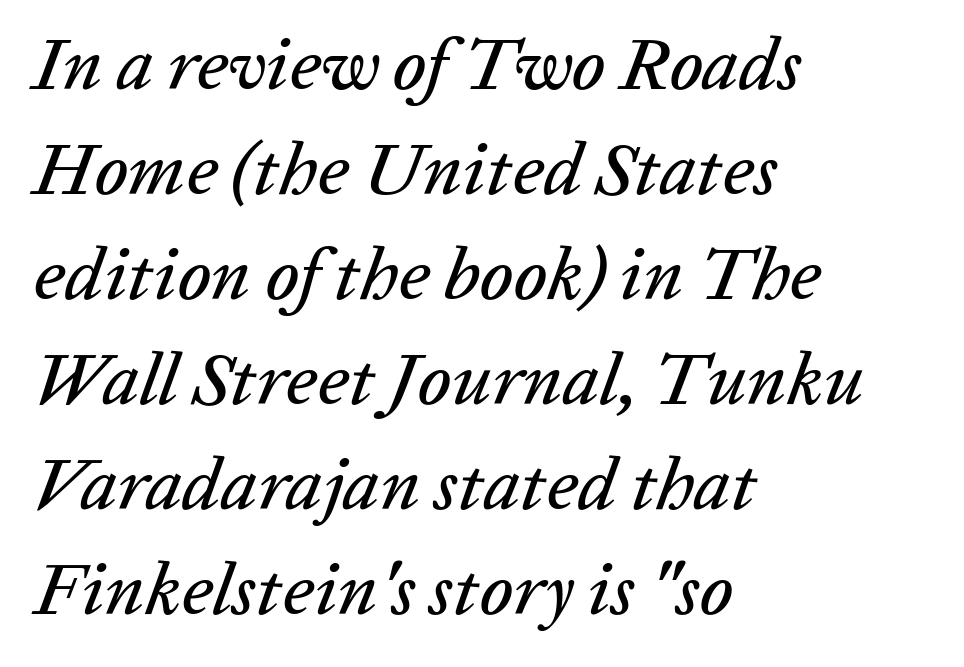
The image shows 74 px text type, italic (leaning right); set left-aligned, normal line spacing (1.42x), normal letter spacing, not underlined; low stroke contrast and a medium x-height.
